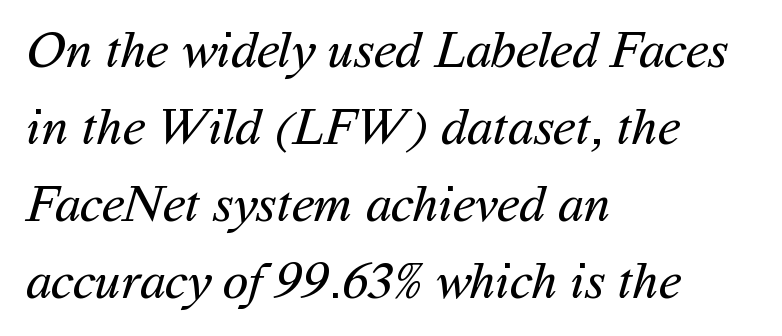
Q: Is the text bold? A: No.
Q: Is the typeface a serif or a sans-serif typeface? A: Sans-serif.
Q: Is the text underlined? A: No.
Q: How is the paragraph aligned? A: Left-aligned.
Q: Is the spacing between letters normal or unusually wide? A: Normal.
Q: Is the spacing between lines tight, normal or loose? A: Normal.
Q: Width (condensed, normal, or wide)? A: Normal.
Q: Stroke contrast? A: Medium.
Q: x-height? A: Medium.
Q: Monospaced? A: No.
